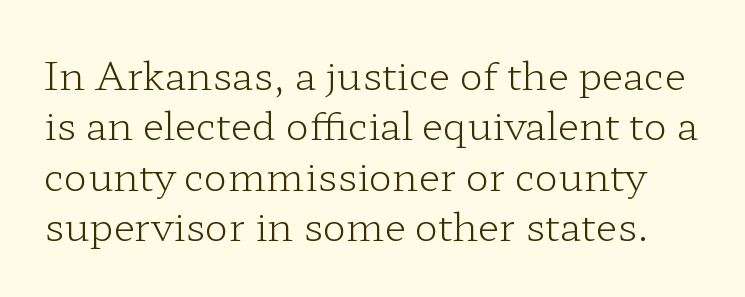
Descender tails drop into unmarked territory. Here the designer chose a conventional face with non-uniform glyph widths. Examine the stroke ends and you'll spot serifs. Tall strokes in this sample are plumb rather than angled.
